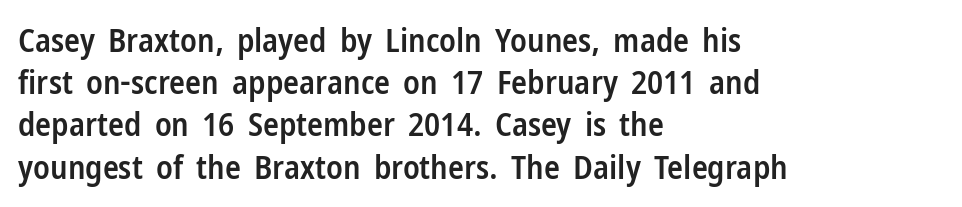
{"serif": "no", "italic": "no", "bold": "semi", "weight": "semibold", "width": "condensed", "stroke_contrast": "low", "x_height": "medium", "monospaced": "no", "underline": "no", "align": "left", "line_spacing": "normal", "line_spacing_ratio": 1.28, "letter_spacing": "normal", "letter_spacing_em": 0.0, "glyph_px": 33}
